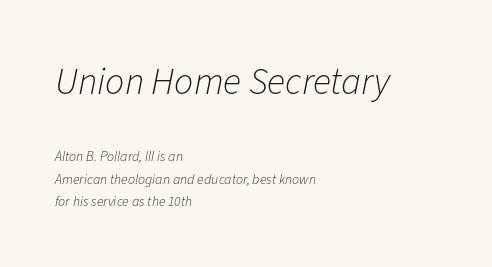
The image shows 38 px light type, italic (leaning right); set left-aligned, normal line spacing (1.6x), normal letter spacing, not underlined; the first (top) block is 2.71x larger; low stroke contrast and a medium x-height.
